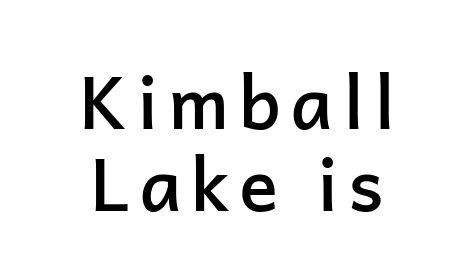
The rag falls on both sides of this text block equally. Unlike italic type, these characters show no tilt at all. The letters are semibold — heavier than regular but short of a full bold. Rule under the text: the space is simply empty.
